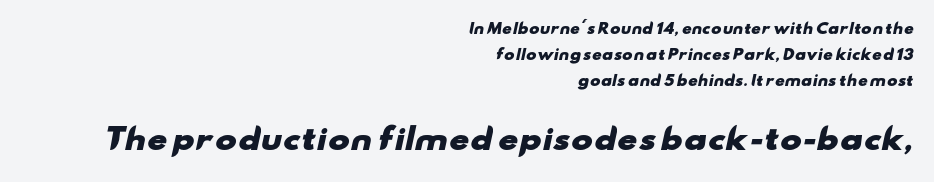
{"serif": "no", "bold": "yes", "weight": "heavy", "width": "wide", "stroke_contrast": "low", "x_height": "small", "monospaced": "no", "underline": "no", "align": "right", "line_spacing_ratio": 1.87, "letter_spacing": "normal", "letter_spacing_em": 0.0, "larger_block": "second", "size_ratio": 2.07, "glyph_px": 29}
